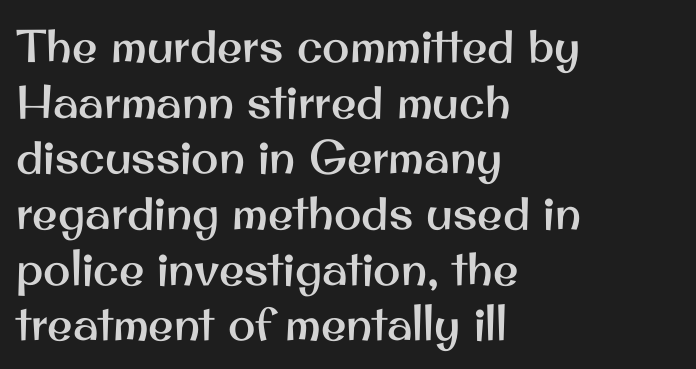
Character widths vary here, with narrow letters taking less room than wide ones. Compared with a centered layout, this one pins lines to the left instead. Honestly, the letter spacing is just normal — you wouldn't notice it. Does the type have serifs? No, each stem ends abruptly.
